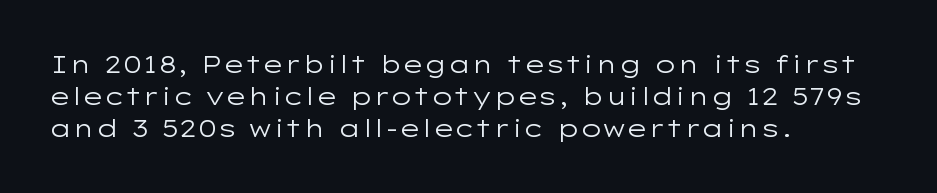
The strip under each line holds only bare page. You could call the tracking neutral — neither tight nor loose. Where is the straight margin? On the left. Upright lettering throughout. The weight tops out at a normal text grade.
